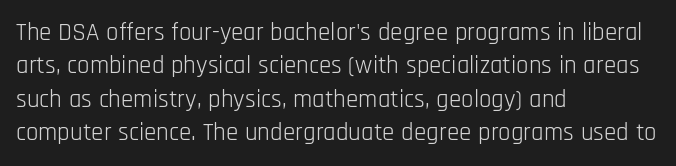
Q: Is the text bold? A: No.
Q: Is the text italic (slanted)? A: No, it is upright.
Q: Is the text underlined? A: No.
Q: How is the paragraph aligned? A: Left-aligned.
Q: Is the spacing between letters normal or unusually wide? A: Normal.
Q: Is the spacing between lines tight, normal or loose? A: Normal.
